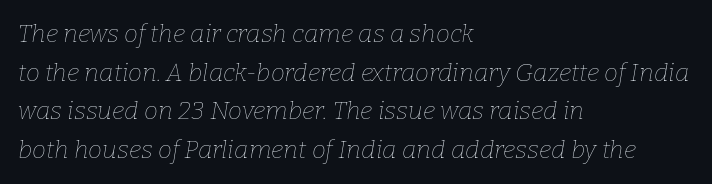
The image shows 25 px text type, italic (leaning right); set left-aligned, normal line spacing (1.55x), normal letter spacing, not underlined.
